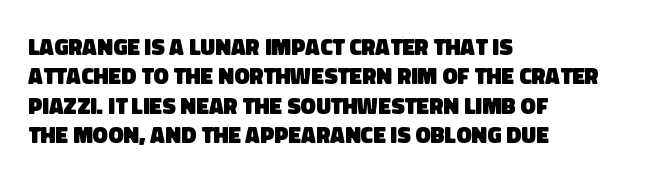
{"bold": "yes", "underline": "no", "align": "left", "line_spacing": "normal", "line_spacing_ratio": 1.28, "letter_spacing": "normal", "letter_spacing_em": 0.0, "glyph_px": 23}
